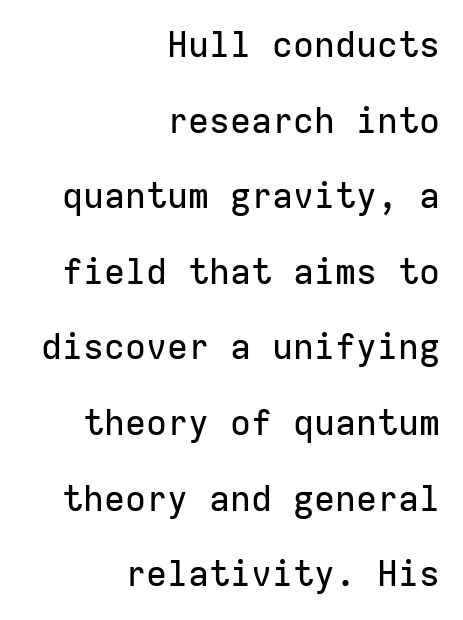
Q: Is the text italic (slanted)? A: No, it is upright.
Q: Is the typeface a serif or a sans-serif typeface? A: Sans-serif.
Q: Is the text underlined? A: No.
Q: How is the paragraph aligned? A: Right-aligned.
Q: Is the spacing between letters normal or unusually wide? A: Normal.
Q: Is the spacing between lines tight, normal or loose? A: Loose.
Q: Width (condensed, normal, or wide)? A: Normal.
Q: Stroke contrast? A: Low.
Q: x-height? A: Medium.
Q: Monospaced? A: Yes.
